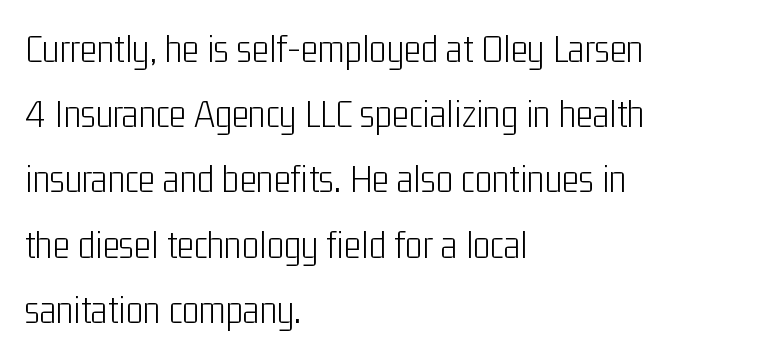
No chunkiness to these letters — they're not bold. Do the characters align in a grid? No, the font is proportional. A student would call this left alignment; a typographer would say flush left, rag right. Unlike italic type, these characters show no tilt at all. Letterform terminals end flat and unadorned throughout the passage.
